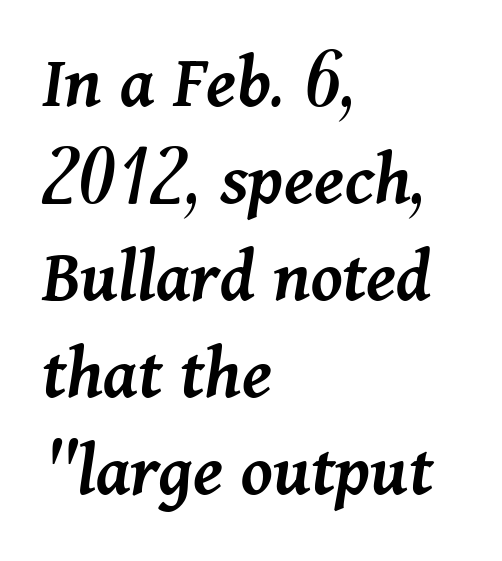
The glyphs have the mass of a demibold cut, below bold. In terms of letterspacing, this is plain default setting. Evenly set lines give the paragraph a standard silhouette. Character widths vary here, with narrow letters taking less room than wide ones.
